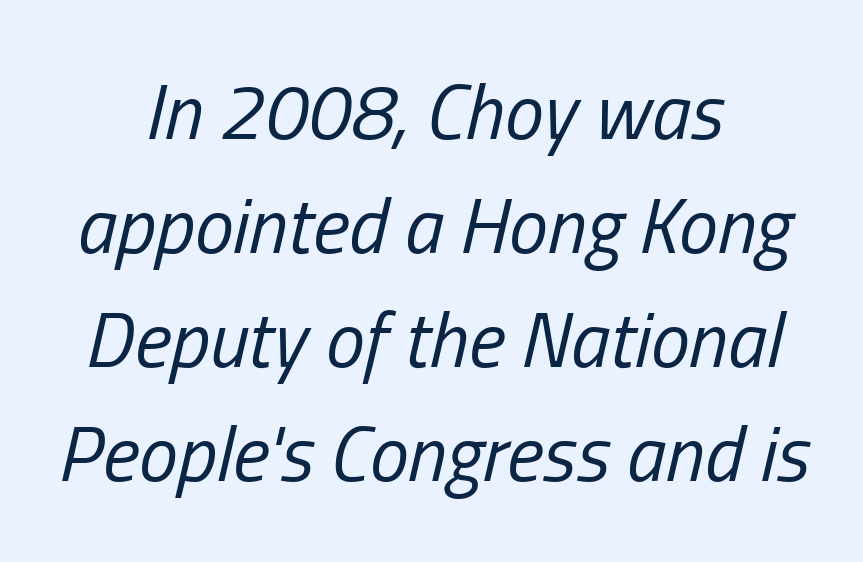
The letterforms sit at book weight or below. One glance says typical: line gaps are just what's usual. This sample uses an oblique cut, with every glyph tilted off the vertical. The letters sit at their default tracking, neither squeezed nor spread. Letters rest on an invisible, unmarked baseline.
